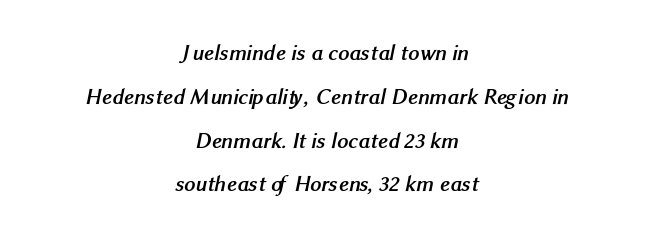
{"bold": "yes", "underline": "no", "align": "center", "line_spacing": "loose", "line_spacing_ratio": 1.99, "letter_spacing": "normal", "letter_spacing_em": 0.0, "glyph_px": 22}
